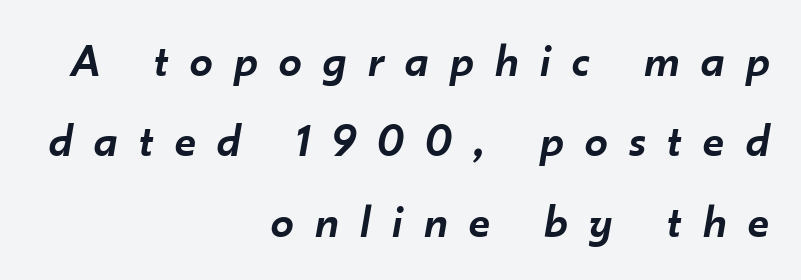
Q: Is the text bold? A: Semi-bold.
Q: Is the text italic (slanted)? A: Yes, it leans right by about 10 degrees.
Q: Is the text underlined? A: No.
Q: How is the paragraph aligned? A: Right-aligned.
Q: Is the spacing between letters normal or unusually wide? A: Unusually wide.
Q: Width (condensed, normal, or wide)? A: Normal.
Q: Stroke contrast? A: Low.
Q: x-height? A: Small.
Q: Monospaced? A: No.
